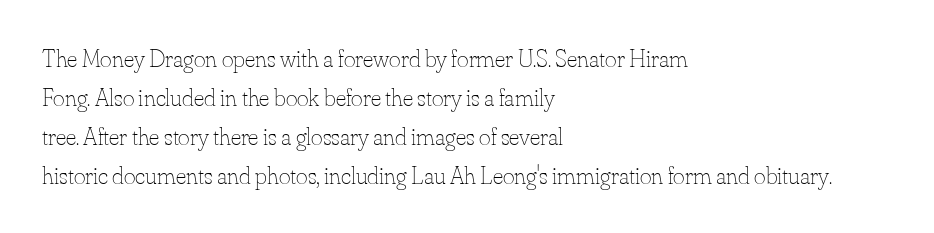
The image shows 25 px text type, upright; set left-aligned, normal line spacing (1.56x), normal letter spacing, not underlined.
